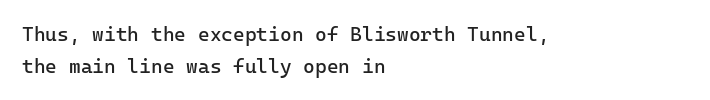
Teacher's note: observe the even left margin — that is flush-left alignment. The passage shown is not underscored anywhere. The rendering uses a moderate line-height, typical for paragraphs. Ascenders rise straight up at ninety degrees. Nobody touched the tracking dial on this one.
